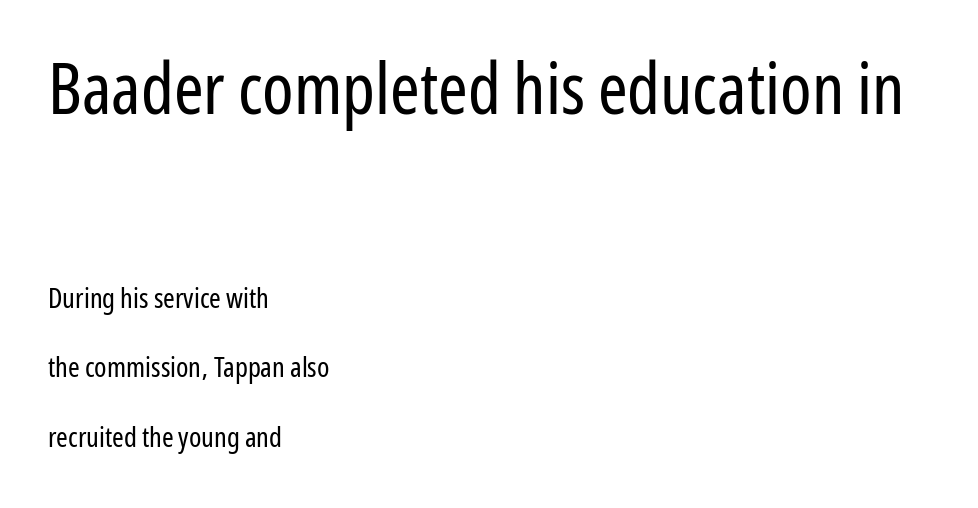
{"serif": "no", "italic": "no", "bold": "no", "weight": "regular", "width": "condensed", "stroke_contrast": "low", "x_height": "medium", "monospaced": "no", "underline": "no", "align": "left", "line_spacing": "loose", "line_spacing_ratio": 2.49, "letter_spacing": "normal", "letter_spacing_em": 0.0, "larger_block": "first", "size_ratio": 2.54, "glyph_px": 71}
